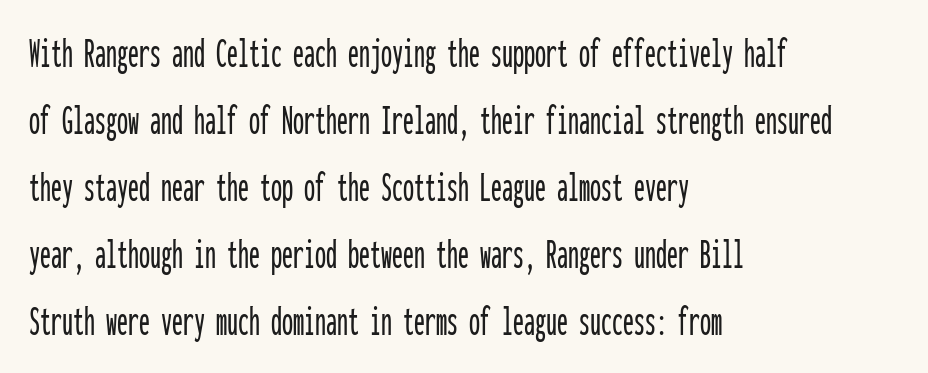
The face used here is a sans, in the tradition of grotesques and geometrics. A typesetter would call this leading conventional body-copy spacing. This is the regular roman posture of the typeface. This rendering features lettering with no underline. The compositor pushed each line to the left boundary. There is no visible air inserted between adjacent glyphs.
